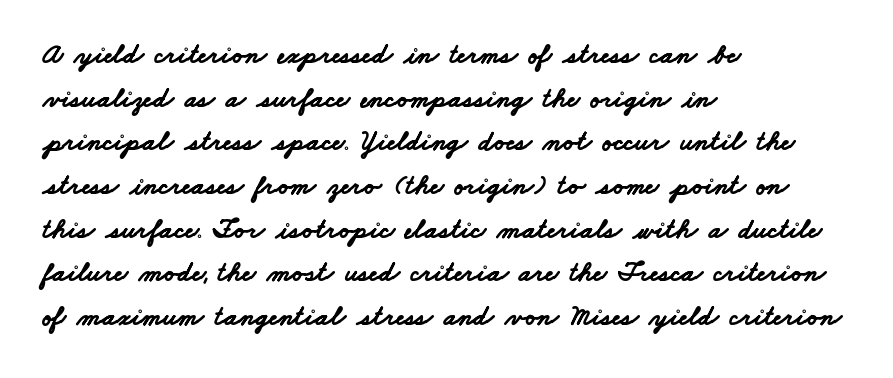
The image shows 28 px bold, wide sans-serif type; set left-aligned, normal line spacing (1.56x), normal letter spacing, not underlined; low stroke contrast and a small x-height.
